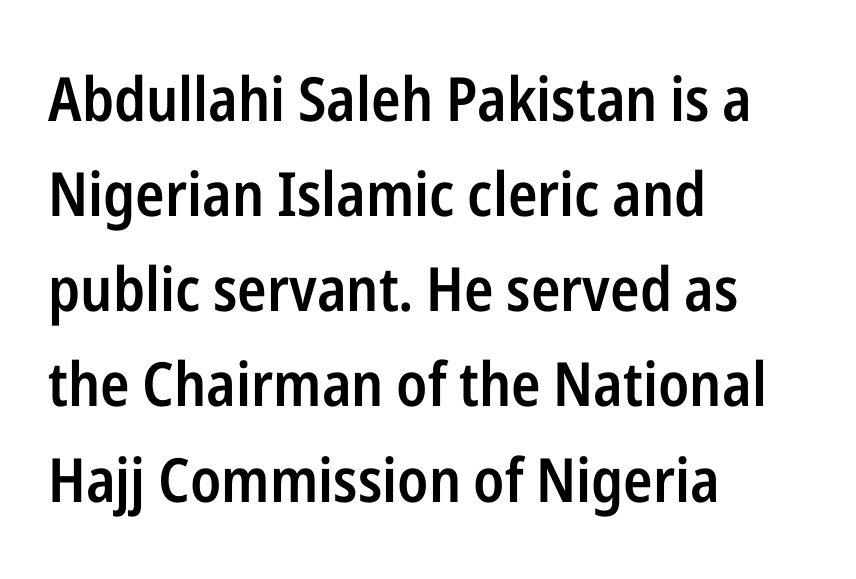
{"serif": "no", "italic": "no", "bold": "semi", "weight": "semibold", "width": "condensed", "stroke_contrast": "low", "x_height": "medium", "monospaced": "no", "underline": "no", "align": "left", "line_spacing": "normal", "line_spacing_ratio": 1.56, "letter_spacing": "normal", "letter_spacing_em": 0.0, "glyph_px": 61}
